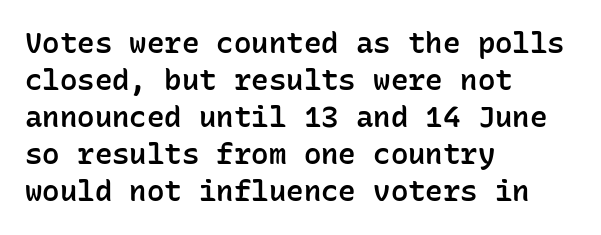
Rendered with straight, roman letterforms. No word sits above an underline. Left-aligned paragraph, ragged on the right. A typesetter would call this leading conventional body-copy spacing. I'd call this a sans setting — the letters go barefoot.
